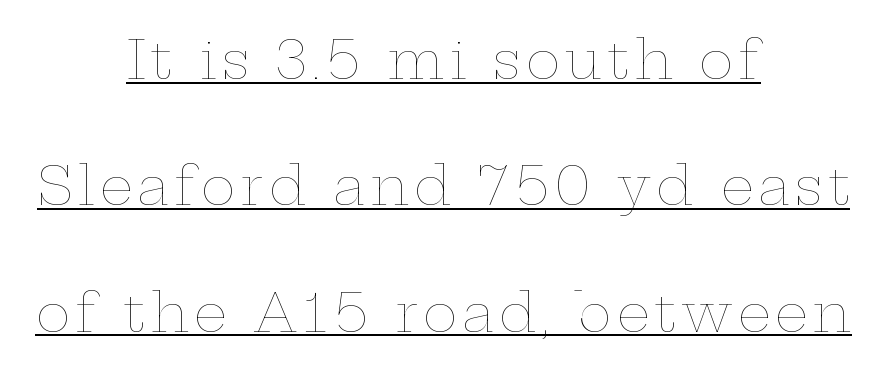
Nothing heavy about these letters — not bold at all. Is this a fixed-width face? No — the glyphs have proportional, varying widths. Quick note: underline on. The letters stand straight up with perfectly vertical stems.
